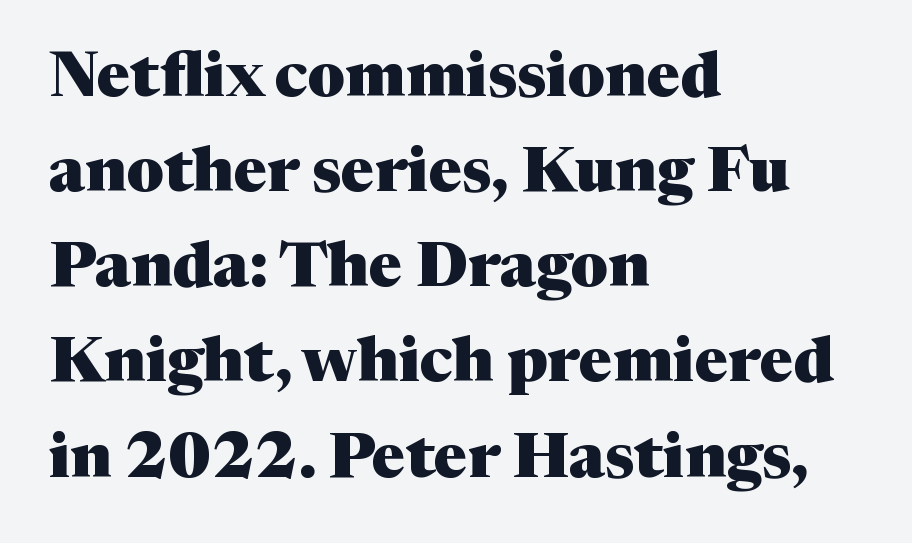
The face used here is rendered with its standard letterfit. Strokes here are thick enough to call this a true bold. Notice how descenders clear the ascenders below comfortably — that's standard leading. Unmarked baselines from the first word to the last.
